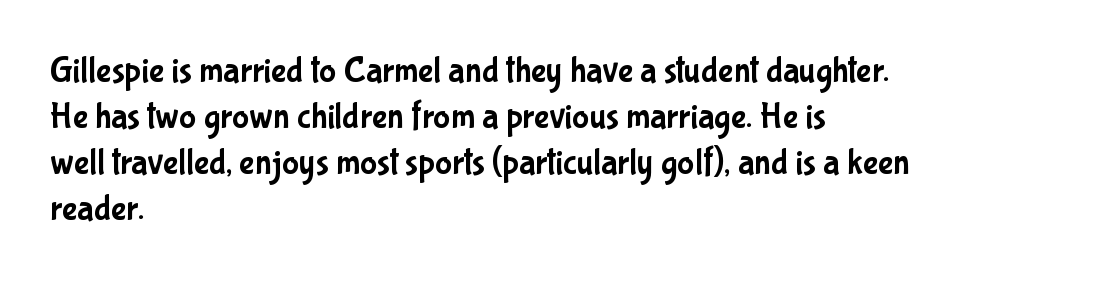
The image shows 36 px condensed sans-serif type, upright; set left-aligned, normal line spacing (1.28x), normal letter spacing, not underlined; low stroke contrast and a medium x-height.
